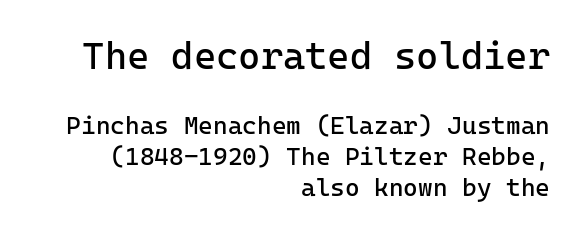
The image shows 38 px regular-weight sans-serif type, upright, monospaced; set right-aligned, line spacing 1.23x, normal letter spacing, not underlined; the first (top) block is 1.52x larger; low stroke contrast and a medium x-height.
